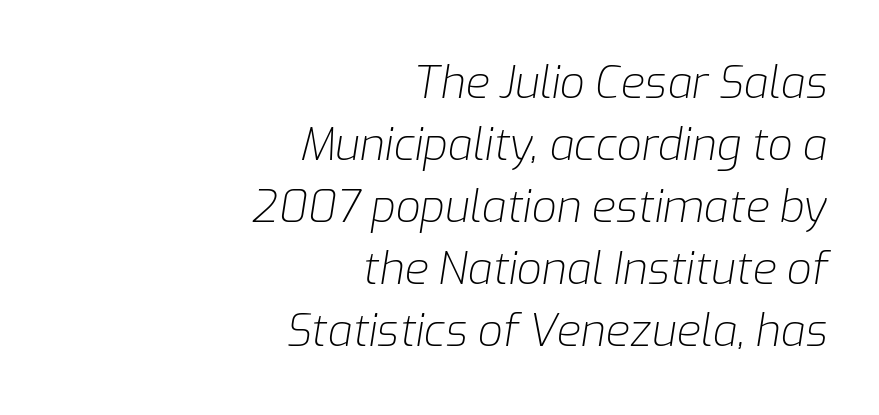
Notice how the passage keeps a crisp vertical edge on the right only. Varying glyph widths throughout — classic text-font behaviour. Every character sits at an angle, as italics do. The gaps between neighbouring characters are ordinary and unremarkable.
